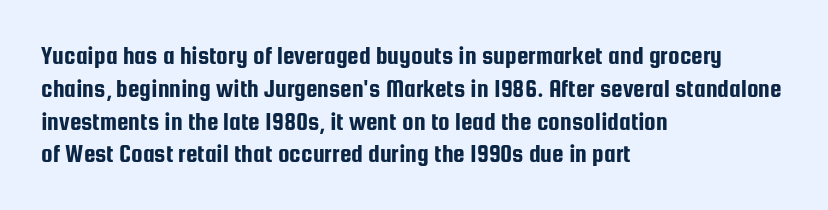
Q: Is the text italic (slanted)? A: No, it is upright.
Q: Is the text underlined? A: No.
Q: How is the paragraph aligned? A: Left-aligned.
Q: Is the spacing between letters normal or unusually wide? A: Normal.
Q: Is the spacing between lines tight, normal or loose? A: Normal.
